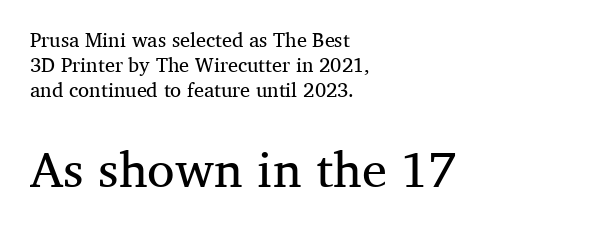
{"serif": "yes", "italic": "no", "bold": "no", "weight": "regular", "width": "normal", "stroke_contrast": "medium", "x_height": "medium", "monospaced": "no", "underline": "no", "align": "left", "line_spacing": "normal", "line_spacing_ratio": 1.25, "letter_spacing": "normal", "letter_spacing_em": 0.0, "larger_block": "second", "size_ratio": 2.5, "glyph_px": 50}
